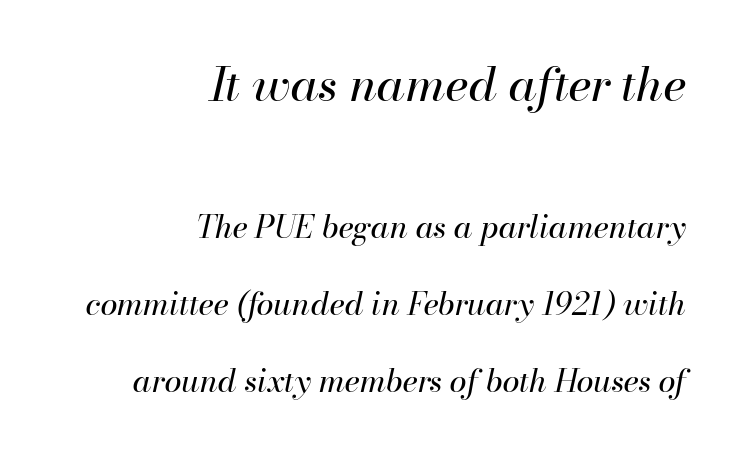
{"italic": "yes", "lean": "right", "slant_degrees": 13, "bold": "no", "weight": "regular", "width": "normal", "stroke_contrast": "high", "x_height": "small", "monospaced": "no", "underline": "no", "align": "right", "line_spacing": "loose", "line_spacing_ratio": 2.48, "letter_spacing": "normal", "letter_spacing_em": 0.0, "larger_block": "first", "size_ratio": 1.52, "glyph_px": 47}
